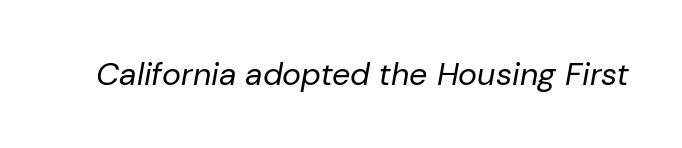
Q: Is the text bold? A: No.
Q: Is the text italic (slanted)? A: Yes, it leans right by about 10 degrees.
Q: Is the text underlined? A: No.
Q: Is the spacing between letters normal or unusually wide? A: Normal.
Q: Width (condensed, normal, or wide)? A: Normal.
Q: Stroke contrast? A: Low.
Q: x-height? A: Medium.
Q: Monospaced? A: No.
